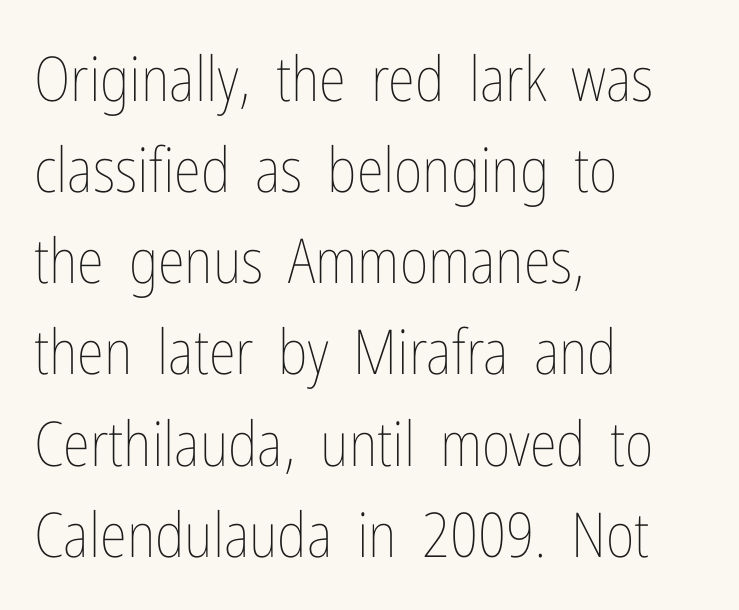
{"italic": "no", "bold": "no", "weight": "thin", "width": "condensed", "stroke_contrast": "low", "x_height": "medium", "monospaced": "no", "underline": "no", "align": "left", "line_spacing": "normal", "line_spacing_ratio": 1.47, "letter_spacing": "normal", "letter_spacing_em": 0.0, "glyph_px": 62}
